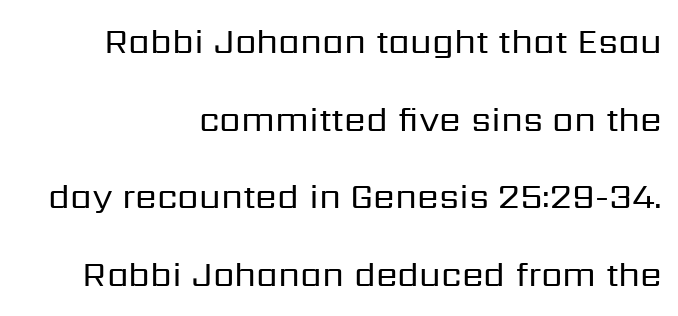
Proportional: the letters do not fall into vertical columns. Letterform terminals end flat and unadorned throughout the passage. No extra ink here — the face is not bold. Unmarked baselines from the first word to the last. Horizontally, the lines are justified to the trailing edge only.
